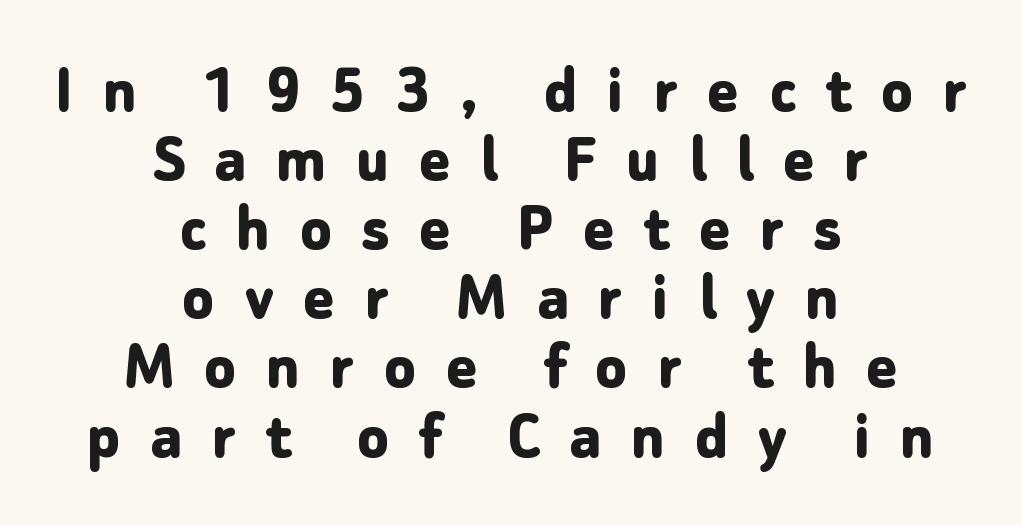
The image shows 72 px bold sans-serif type, upright; set centered, tight line spacing (0.96x), unusually wide letter spacing (+0.41 em), not underlined; low stroke contrast and a medium x-height.
